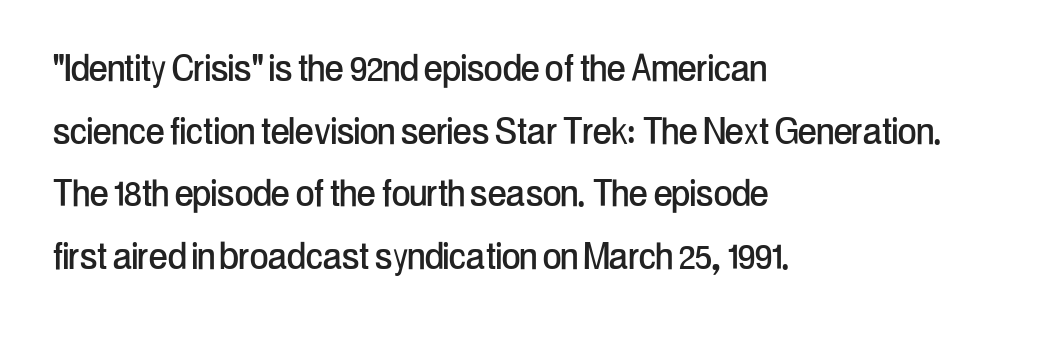
{"serif": "no", "italic": "no", "width": "condensed", "stroke_contrast": "low", "x_height": "medium", "monospaced": "no", "underline": "no", "align": "left", "line_spacing": "normal", "line_spacing_ratio": 1.39, "letter_spacing": "normal", "letter_spacing_em": 0.0, "glyph_px": 45}
